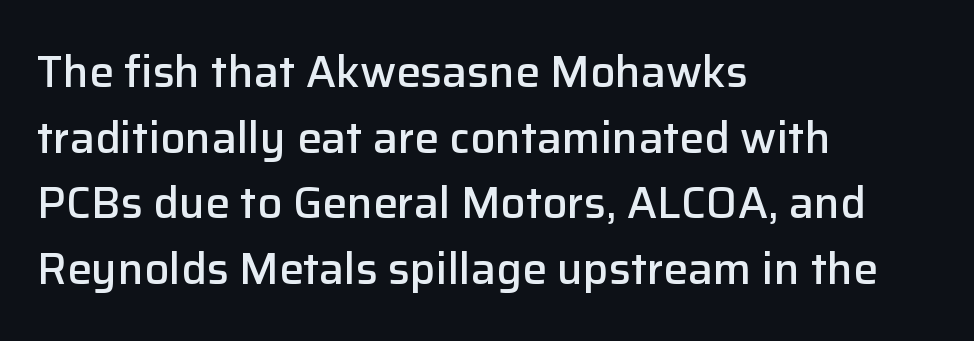
{"serif": "no", "italic": "no", "bold": "semi", "weight": "semibold", "width": "normal", "stroke_contrast": "low", "x_height": "medium", "monospaced": "no", "underline": "no", "align": "left", "line_spacing": "normal", "line_spacing_ratio": 1.49, "letter_spacing": "normal", "letter_spacing_em": 0.0, "glyph_px": 44}
